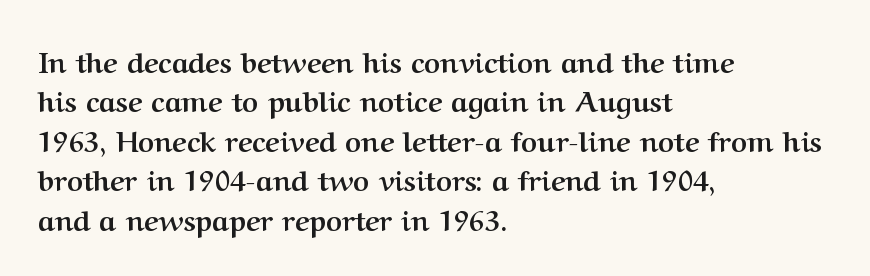
The image shows 28 px semibold serif type, upright; set left-aligned, normal line spacing (1.41x), normal letter spacing, not underlined; medium stroke contrast and a medium x-height.
